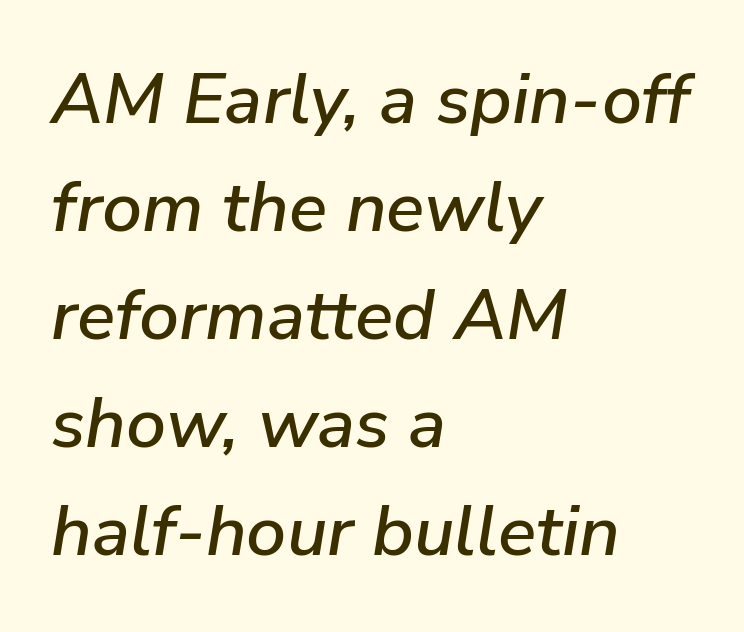
The image shows 71 px text type, italic (leaning right); set left-aligned, normal line spacing (1.52x), normal letter spacing, not underlined; low stroke contrast and a medium x-height.
